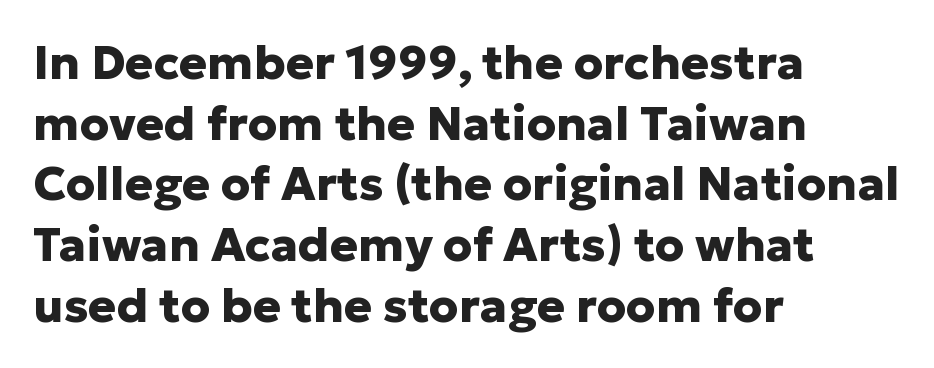
You could call the tracking neutral — neither tight nor loose. The lines are quadded left. Examine the stroke ends and you'll find no serifs. In terms of posture, this sample is upright.
